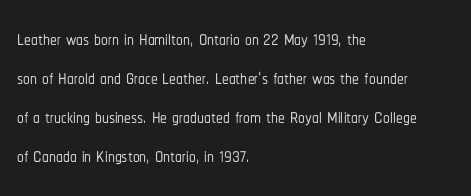
{"italic": "no", "underline": "no", "align": "left", "line_spacing": "normal", "line_spacing_ratio": 1.44, "letter_spacing": "normal", "letter_spacing_em": 0.0, "glyph_px": 27}
